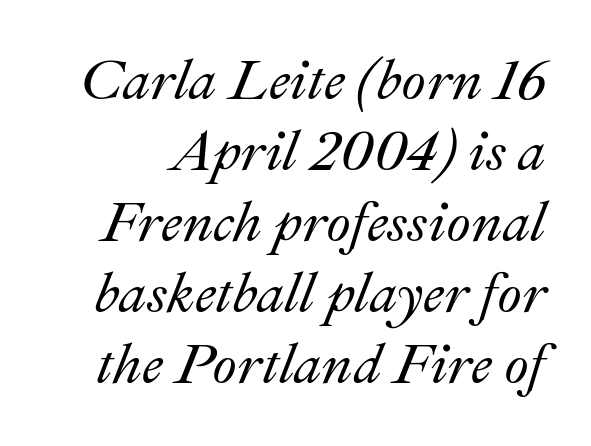
Q: Is the text italic (slanted)? A: Yes, it leans right by about 22 degrees.
Q: Is the text underlined? A: No.
Q: Is the spacing between letters normal or unusually wide? A: Normal.
Q: Is the spacing between lines tight, normal or loose? A: Normal.
Q: Width (condensed, normal, or wide)? A: Normal.
Q: Stroke contrast? A: Medium.
Q: x-height? A: Small.
Q: Monospaced? A: No.
